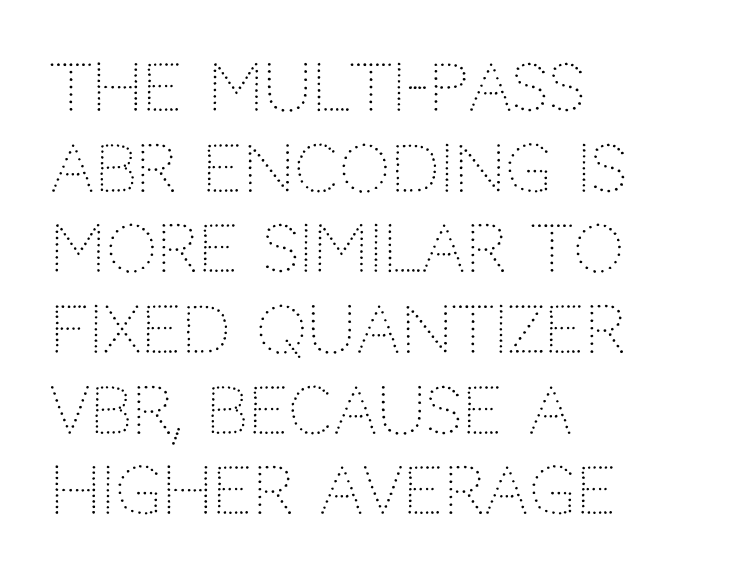
{"serif": "no", "italic": "no", "bold": "no", "weight": "light", "width": "normal", "stroke_contrast": "low", "x_height": "large", "monospaced": "no", "underline": "no", "align": "left", "line_spacing": "normal", "line_spacing_ratio": 1.26, "letter_spacing": "normal", "letter_spacing_em": 0.0, "glyph_px": 64}
